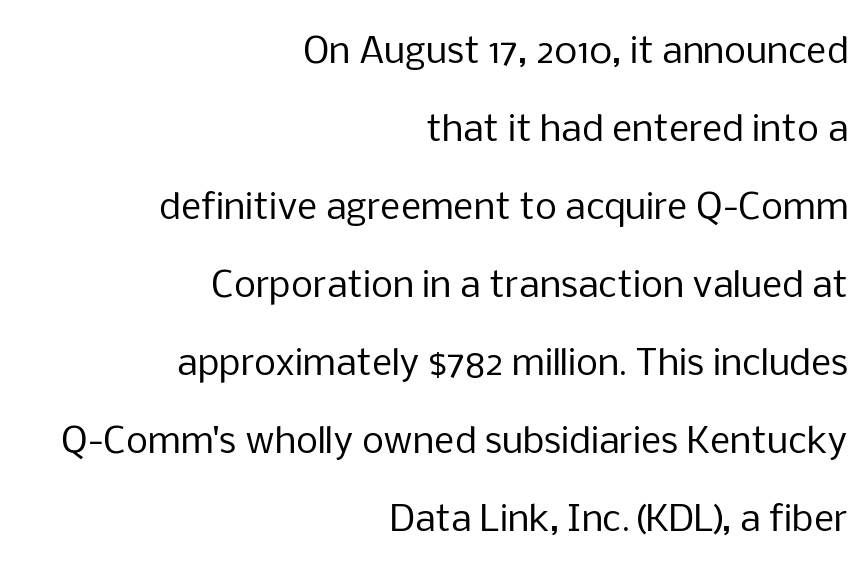
The lines are quadded right. The space directly below the letters is spotless. Stroke terminals: plain, sans-serif. Words appear dense and cohesive because spacing is normal. The letters stand straight up with perfectly vertical stems. Stroke thickness stays within the range of a standard reading face or lighter.
